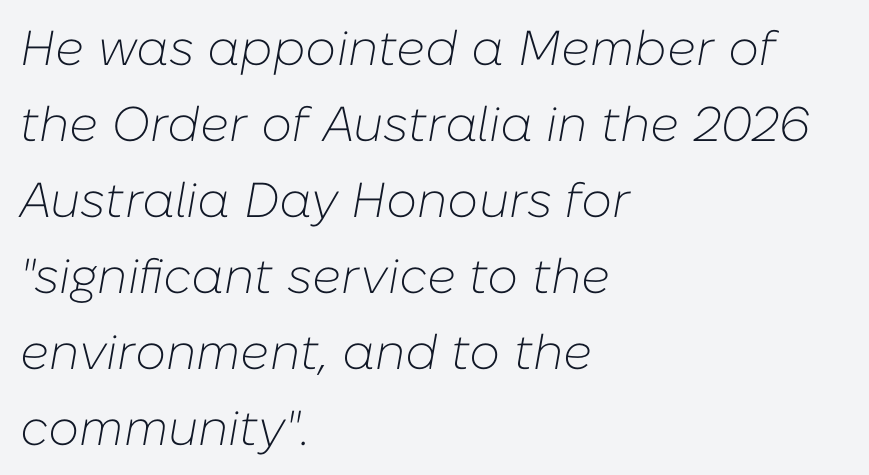
{"italic": "yes", "lean": "right", "slant_degrees": 10, "bold": "no", "weight": "light", "width": "normal", "stroke_contrast": "low", "x_height": "medium", "monospaced": "no", "underline": "no", "align": "left", "line_spacing": "normal", "line_spacing_ratio": 1.55, "letter_spacing": "normal", "letter_spacing_em": 0.0, "glyph_px": 49}
